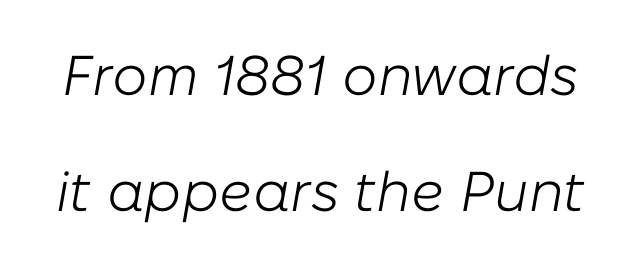
Q: Is the text bold? A: No.
Q: Is the text italic (slanted)? A: Yes, it leans right by about 10 degrees.
Q: Is the text underlined? A: No.
Q: Is the spacing between letters normal or unusually wide? A: Normal.
Q: Is the spacing between lines tight, normal or loose? A: Loose.
Q: Width (condensed, normal, or wide)? A: Normal.
Q: Stroke contrast? A: Low.
Q: x-height? A: Medium.
Q: Monospaced? A: No.
